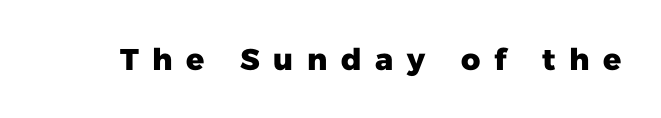
Bare-footed words on every line. The typography opts for an upright posture over an oblique one. What stands out about the letter spacing? Its width — letters are far apart. Proportional: the letters do not fall into vertical columns. What weight is shown? A full bold with thick strokes. The rendering shows plain stroke endings on the letterforms — a sans-serif design.
